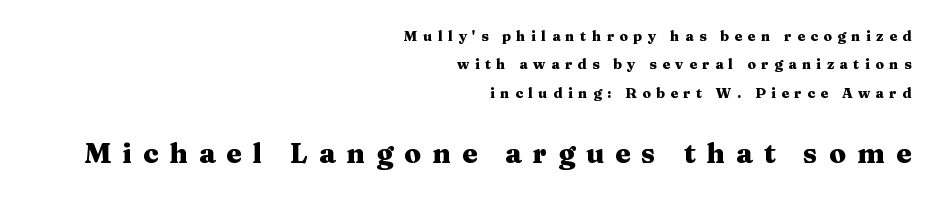
The passage shown is not underscored anywhere. Do the letters lean? They stand straight. Words appear elongated and porous because spacing is wide. Visually the block forms a straight wall on the right and a jagged coastline on the left. Leading: increased. Size contrast runs from small at the top to large at the bottom.
